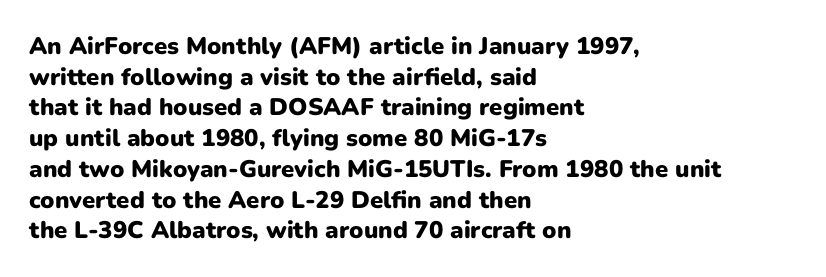
{"italic": "no", "bold": "yes", "underline": "no", "align": "left", "line_spacing": "normal", "line_spacing_ratio": 1.28, "letter_spacing": "normal", "letter_spacing_em": 0.0, "glyph_px": 24}
